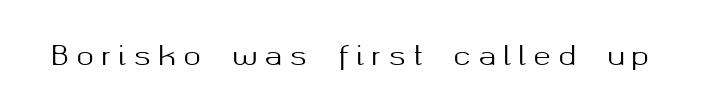
{"italic": "no", "underline": "no", "letter_spacing": "wide", "letter_spacing_em": 0.29, "glyph_px": 26}
